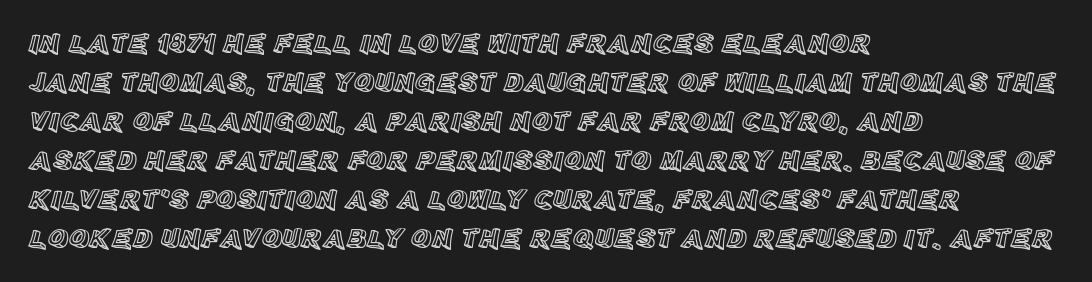
All the whitespace from short lines collects on the right. Baseline-to-baseline distance is the conventional proportion of letter height. Tracking here is standard; glyphs follow each other at the usual distance. Spacing verdict: proportional, widths tailored to each character.
